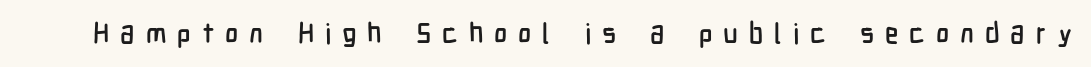
{"serif": "no", "italic": "no", "width": "condensed", "stroke_contrast": "low", "x_height": "medium", "monospaced": "no", "underline": "no", "letter_spacing": "wide", "letter_spacing_em": 0.39, "glyph_px": 28}
